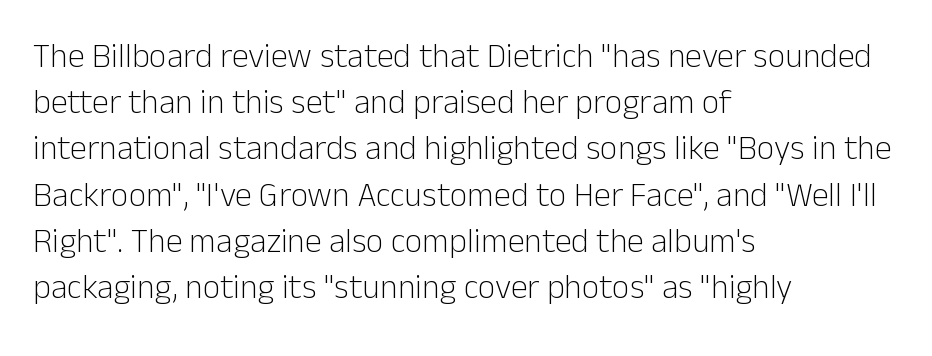
Here the designer chose a conventional face with non-uniform glyph widths. Compared with typical body copy, the letter spacing here is the same. Visually the block forms a straight wall on the left and a jagged coastline on the right. This sample keeps an unexceptional amount of space between lines. Stems here are at most as thick as an everyday book face.
